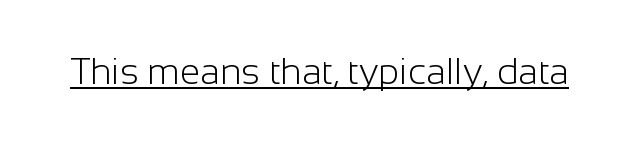
The image shows 37 px light sans-serif type, upright; set normal letter spacing, underlined; low stroke contrast and a medium x-height.
